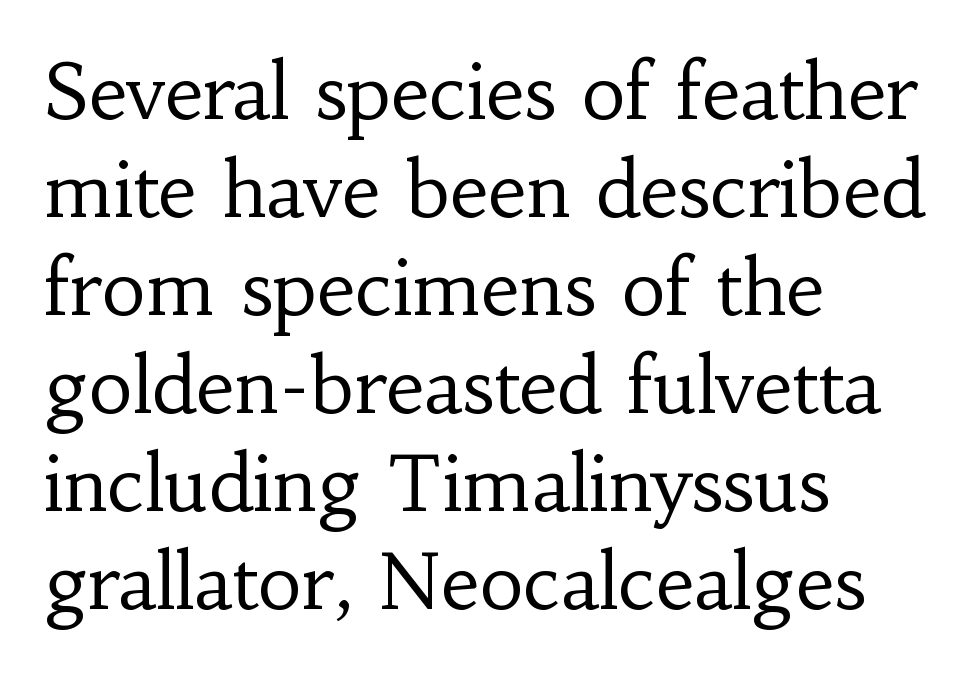
{"serif": "yes", "italic": "no", "bold": "no", "weight": "regular", "width": "normal", "stroke_contrast": "low", "x_height": "small", "monospaced": "no", "underline": "no", "align": "left", "line_spacing": "normal", "line_spacing_ratio": 1.29, "letter_spacing": "normal", "letter_spacing_em": 0.0, "glyph_px": 76}
